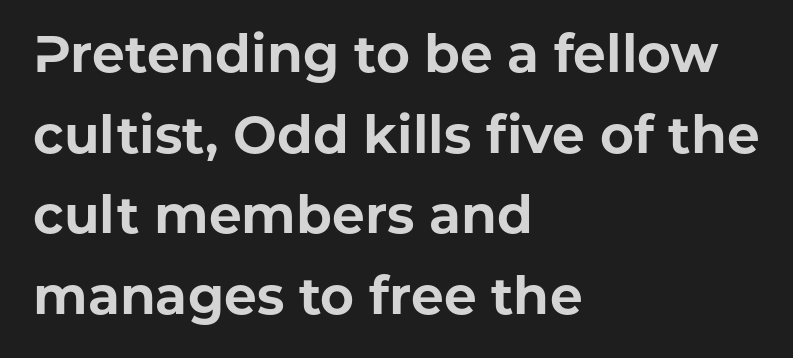
Q: Is the text bold? A: Yes.
Q: Is the text italic (slanted)? A: No, it is upright.
Q: Is the typeface a serif or a sans-serif typeface? A: Sans-serif.
Q: Is the text underlined? A: No.
Q: How is the paragraph aligned? A: Left-aligned.
Q: Is the spacing between letters normal or unusually wide? A: Normal.
Q: Is the spacing between lines tight, normal or loose? A: Normal.
Q: Width (condensed, normal, or wide)? A: Normal.
Q: Stroke contrast? A: Low.
Q: x-height? A: Medium.
Q: Monospaced? A: No.
